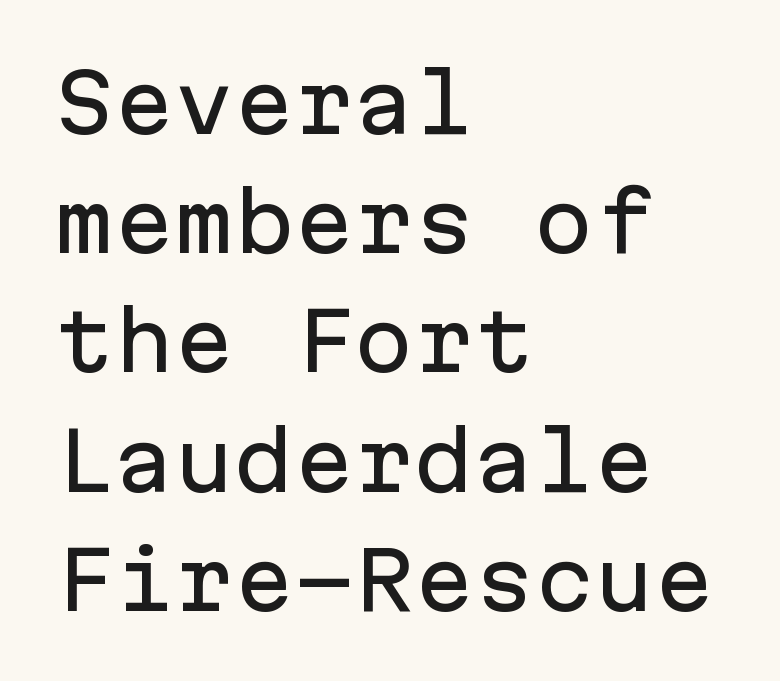
The image shows 80 px sans-serif type, upright, monospaced; set left-aligned, normal line spacing (1.49x), normal letter spacing, not underlined; low stroke contrast and a medium x-height.
